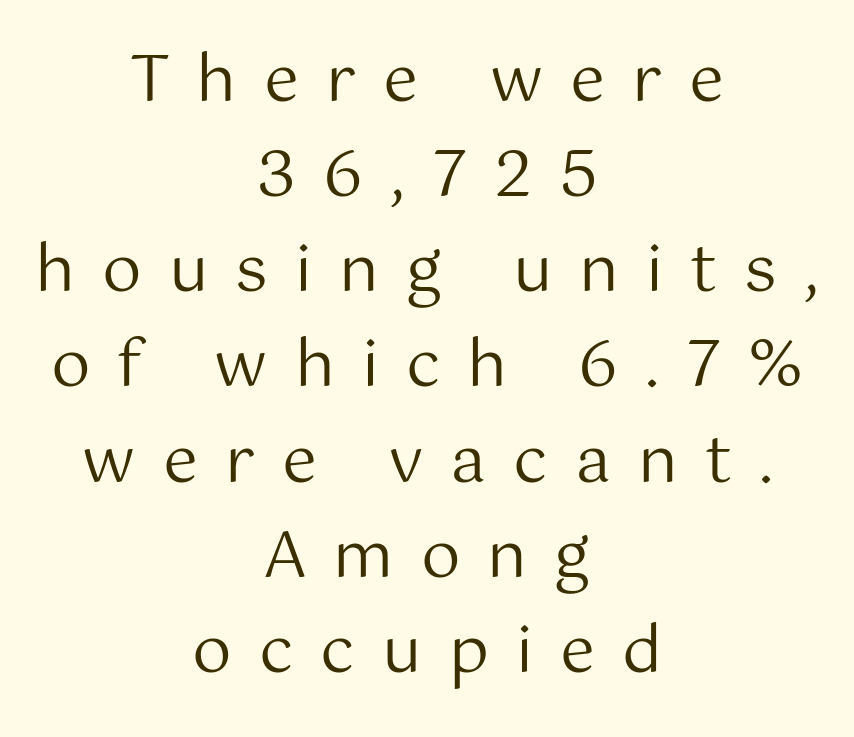
Descenders hang freely into open space. Vertical stems look standard width or narrower in stroke. The letters carry no serifs — their stems end cleanly without finishing strokes. This sample has the flowing, uneven cadence of proportional lettering. The line-height multiplier appears to be the usual default. Where is the straight margin? There isn't one; the lines are centered.
